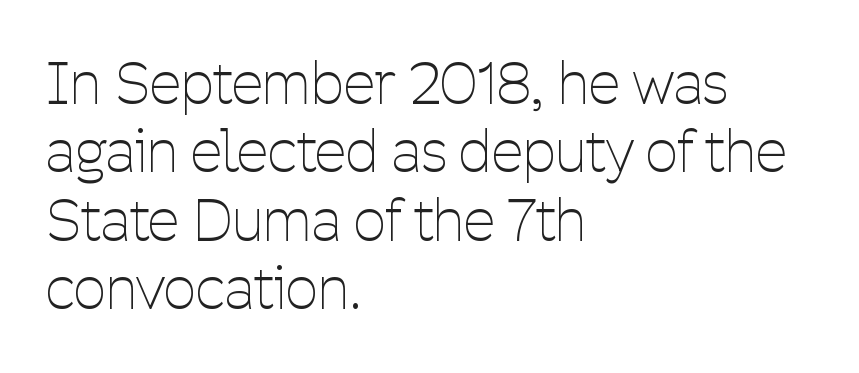
The face used here is a sans, in the tradition of grotesques and geometrics. Look at the tracking — it's just the regular setting, nothing added. Casual observation: everything's shoved over to the left. The words here are not underlined. Looks like regular typesetting: each glyph gets only the width it needs. Stem width sits at or under what a default text font uses.
